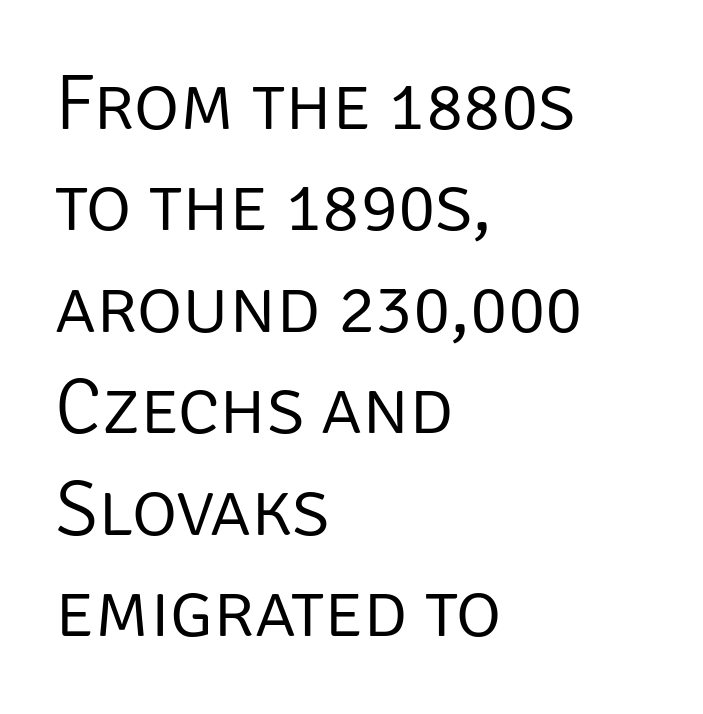
Check the space under the baseline: it is left empty. The passage shown is not bold in any degree. Whoever set this chose a conventional vertical rhythm. The lines in this sample share a left origin and differ only in where they stop. The glyphs in this specimen are sans serif. A typesetter would call this zero additional tracking.
